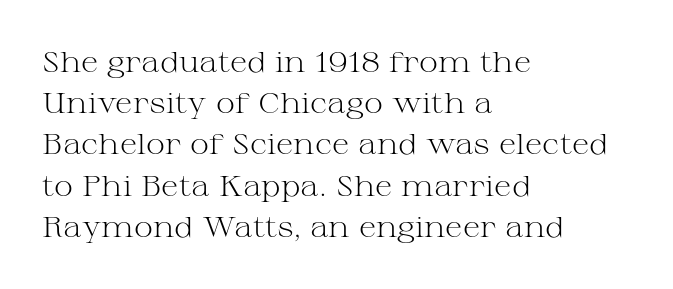
The rendering uses a moderate line-height, typical for paragraphs. This sample has the flowing, uneven cadence of proportional lettering. Between one letter and the next there's only the usual sliver of space. Notice how the passage keeps a crisp vertical edge on the left only. Quick note: not italic, upright. Think standard paragraph weight, or any step lighter than that.
